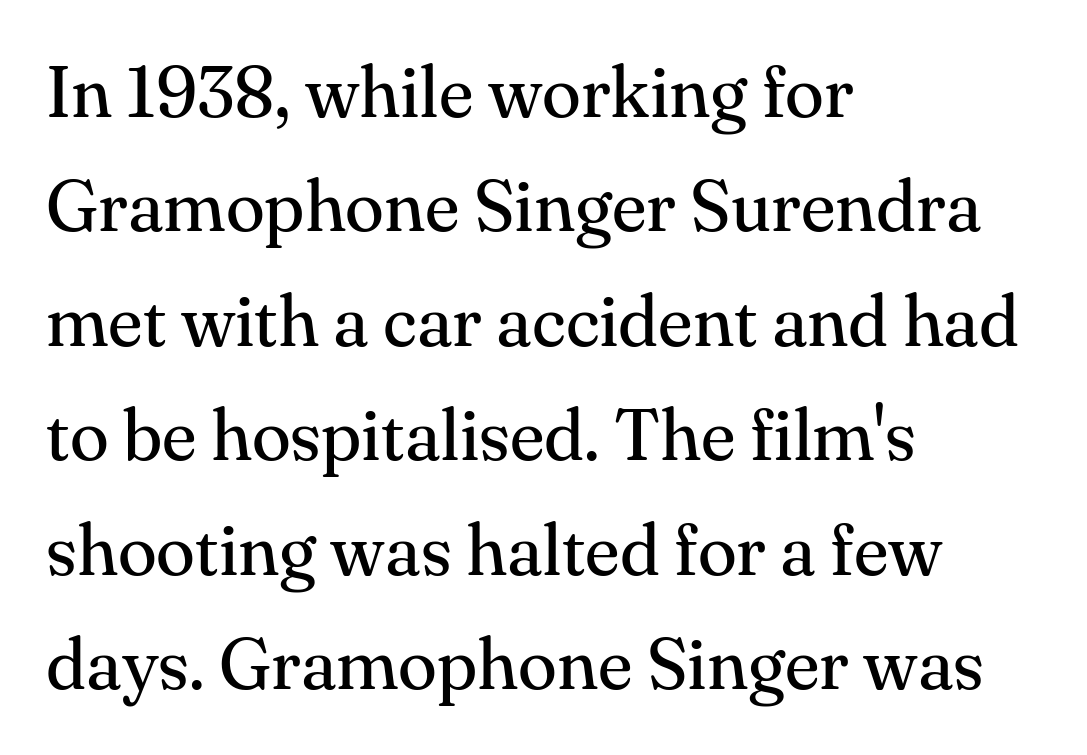
{"serif": "yes", "italic": "no", "bold": "no", "weight": "regular", "width": "normal", "stroke_contrast": "medium", "x_height": "small", "monospaced": "no", "underline": "no", "align": "left", "line_spacing": "normal", "line_spacing_ratio": 1.59, "letter_spacing": "normal", "letter_spacing_em": 0.0, "glyph_px": 72}
